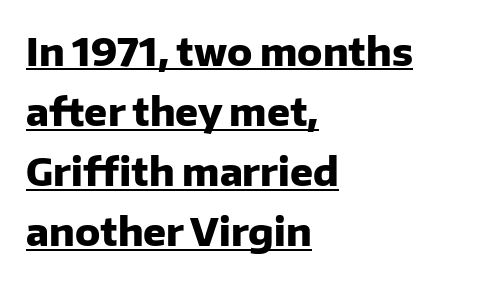
Here the designer chose a conventional face with non-uniform glyph widths. Short note: letters normally spaced. A sans-serif font was chosen for this passage. Quick note: underline on. Heavy-handed strokes throughout: this text is bold. Is there any slant? The stems are plumb.
